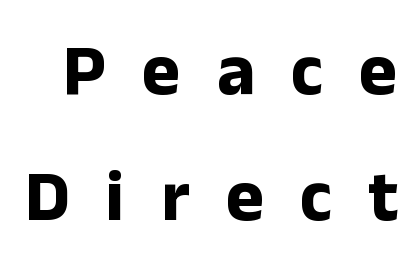
Q: Is the text bold? A: Yes.
Q: Is the text italic (slanted)? A: No, it is upright.
Q: Is the typeface a serif or a sans-serif typeface? A: Sans-serif.
Q: Is the text underlined? A: No.
Q: Is the spacing between letters normal or unusually wide? A: Unusually wide.
Q: Width (condensed, normal, or wide)? A: Normal.
Q: Stroke contrast? A: Low.
Q: x-height? A: Medium.
Q: Monospaced? A: No.
